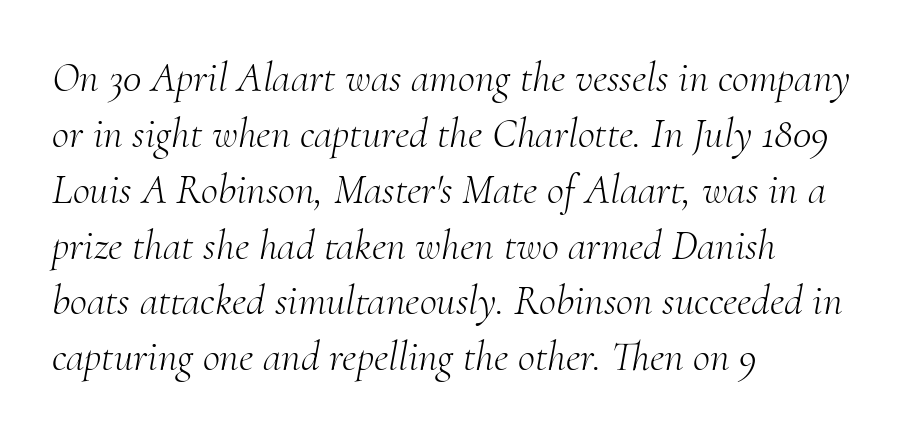
{"serif": "yes", "italic": "yes", "lean": "right", "slant_degrees": 10, "bold": "no", "weight": "light", "width": "normal", "stroke_contrast": "medium", "x_height": "small", "monospaced": "no", "underline": "no", "align": "left", "line_spacing": "normal", "line_spacing_ratio": 1.33, "letter_spacing": "normal", "letter_spacing_em": 0.0, "glyph_px": 42}
